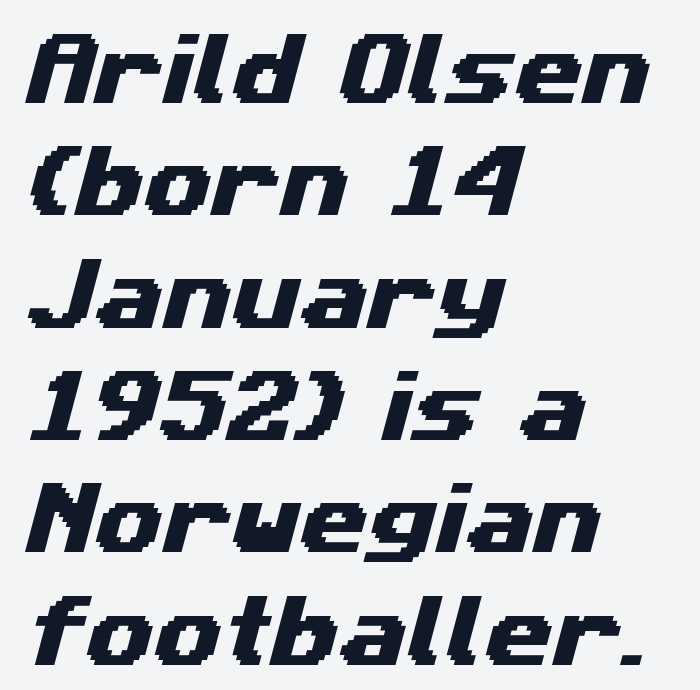
Q: Is the typeface a serif or a sans-serif typeface? A: Sans-serif.
Q: Is the text underlined? A: No.
Q: How is the paragraph aligned? A: Left-aligned.
Q: Is the spacing between letters normal or unusually wide? A: Normal.
Q: Is the spacing between lines tight, normal or loose? A: Normal.
Q: Width (condensed, normal, or wide)? A: Wide.
Q: Stroke contrast? A: Medium.
Q: x-height? A: Medium.
Q: Monospaced? A: No.
